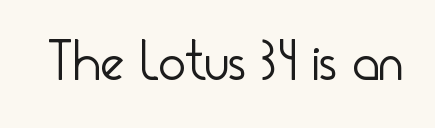
This rendering leaves character spacing at its baseline value. Serifs: no, the terminals of the letterforms are clean. Rule under the text: the space is simply empty. You could not count columns in this text — the font is proportionally spaced.
